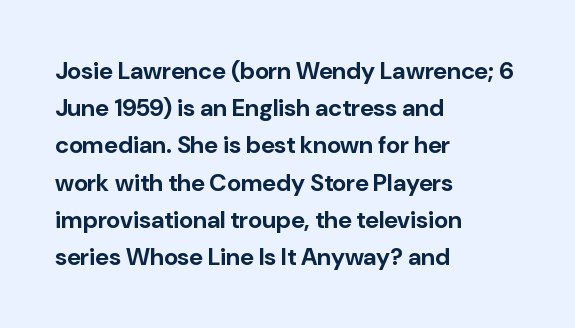
The passage shown has conventional tracking throughout. Underline: absent. The lines in this sample share a left origin and differ only in where they stop. These lines carry a lot of weight — the face is fully bold. Leading: standard. Characters remain perfectly vertical along every line.
